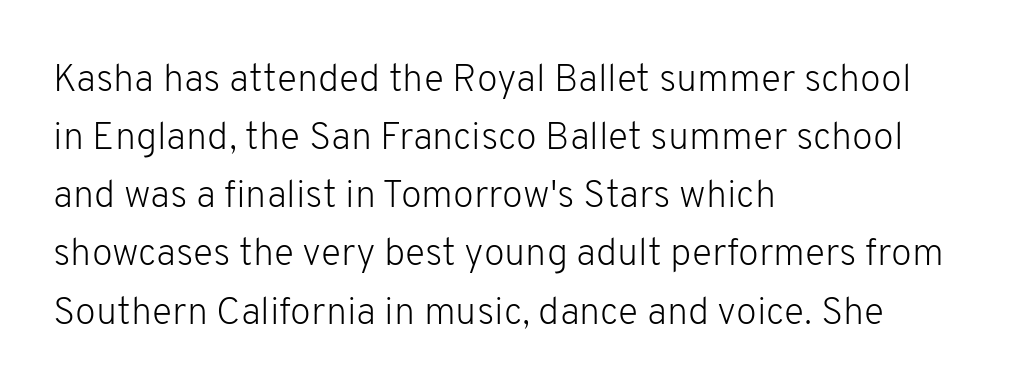
{"serif": "no", "italic": "no", "bold": "no", "weight": "light", "width": "normal", "stroke_contrast": "low", "x_height": "medium", "monospaced": "no", "underline": "no", "align": "left", "line_spacing": "normal", "line_spacing_ratio": 1.53, "letter_spacing": "normal", "letter_spacing_em": 0.0, "glyph_px": 38}
